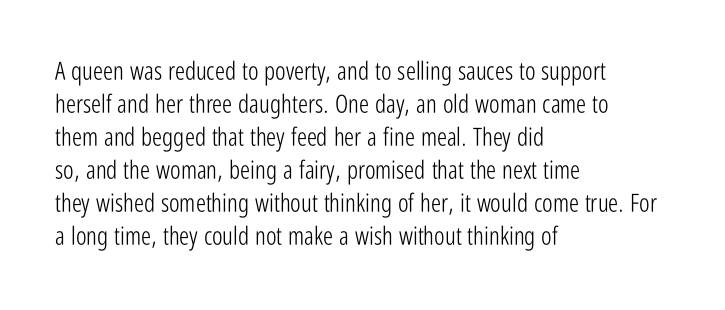
Q: Is the text bold? A: No.
Q: Is the text italic (slanted)? A: No, it is upright.
Q: Is the text underlined? A: No.
Q: How is the paragraph aligned? A: Left-aligned.
Q: Is the spacing between letters normal or unusually wide? A: Normal.
Q: Is the spacing between lines tight, normal or loose? A: Normal.
